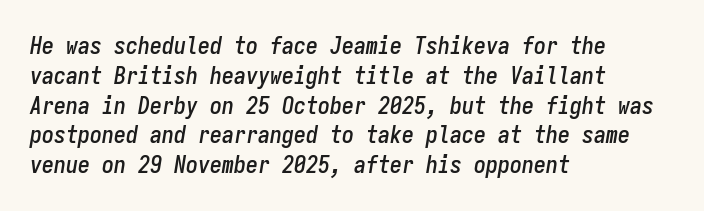
Left-aligned paragraph, ragged on the right. Honestly, there is no underline to notice here at all. Default kerning and tracking; the words read as compact shapes. Quick note: italic.
